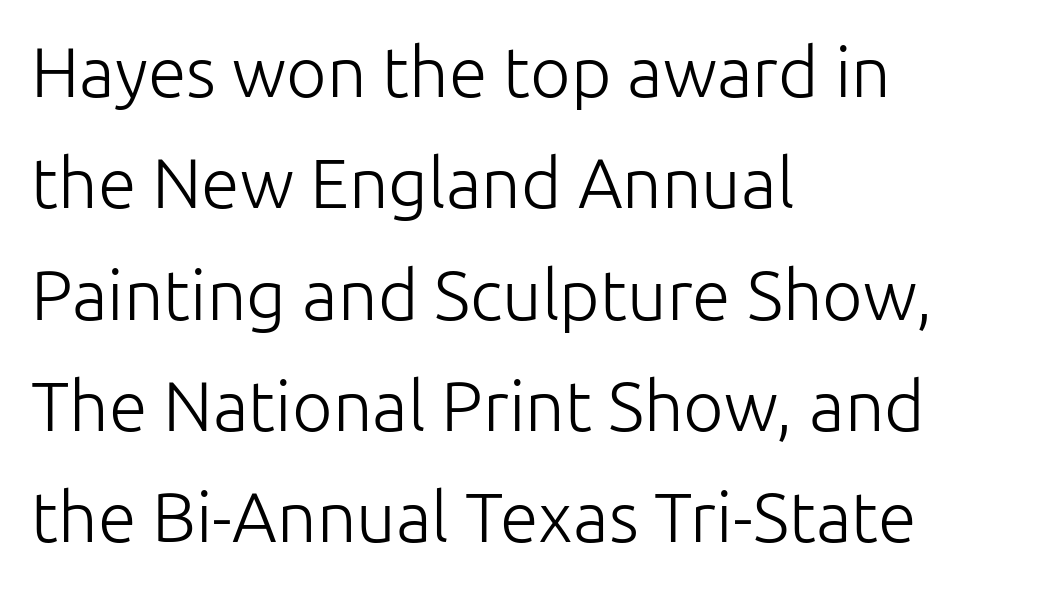
The image shows 70 px light sans-serif type, upright; set left-aligned, normal line spacing (1.59x), normal letter spacing, not underlined; low stroke contrast and a medium x-height.
